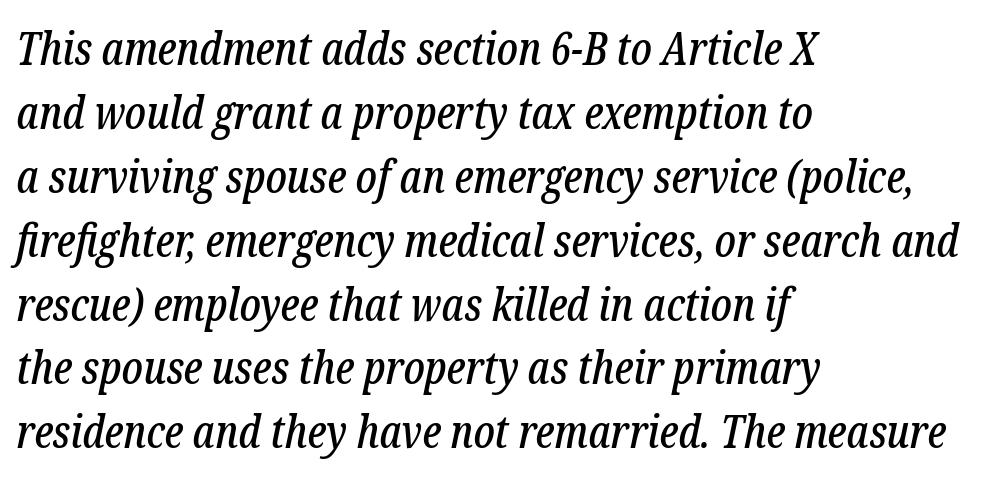
Q: Is the text italic (slanted)? A: Yes, it leans right by about 12 degrees.
Q: Is the typeface a serif or a sans-serif typeface? A: Serif.
Q: Is the text underlined? A: No.
Q: How is the paragraph aligned? A: Left-aligned.
Q: Is the spacing between letters normal or unusually wide? A: Normal.
Q: Is the spacing between lines tight, normal or loose? A: Normal.
Q: Width (condensed, normal, or wide)? A: Condensed.
Q: Stroke contrast? A: Low.
Q: x-height? A: Medium.
Q: Monospaced? A: No.
